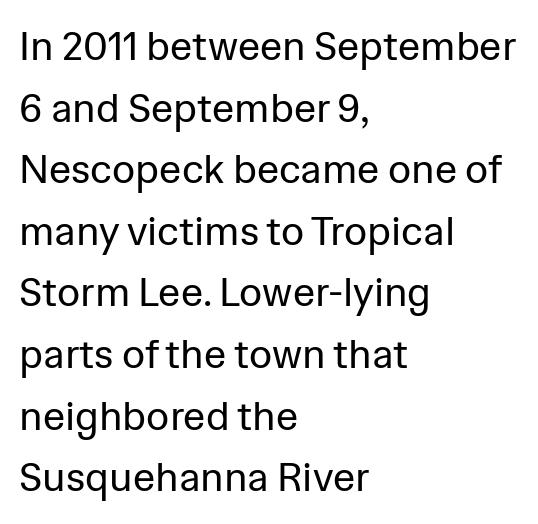
Q: Is the text bold? A: No.
Q: Is the text italic (slanted)? A: No, it is upright.
Q: Is the typeface a serif or a sans-serif typeface? A: Sans-serif.
Q: Is the text underlined? A: No.
Q: How is the paragraph aligned? A: Left-aligned.
Q: Is the spacing between letters normal or unusually wide? A: Normal.
Q: Is the spacing between lines tight, normal or loose? A: Normal.
Q: Width (condensed, normal, or wide)? A: Normal.
Q: Stroke contrast? A: Low.
Q: x-height? A: Medium.
Q: Monospaced? A: No.
